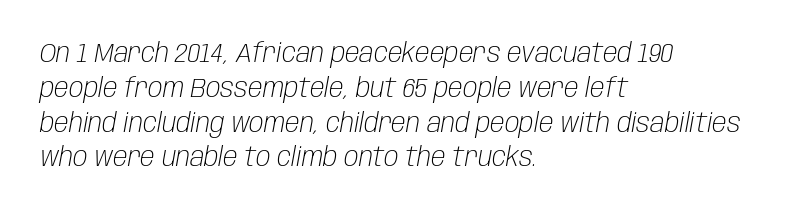
The image shows 27 px text type, italic (leaning right); set left-aligned, normal line spacing (1.29x), normal letter spacing, not underlined.
